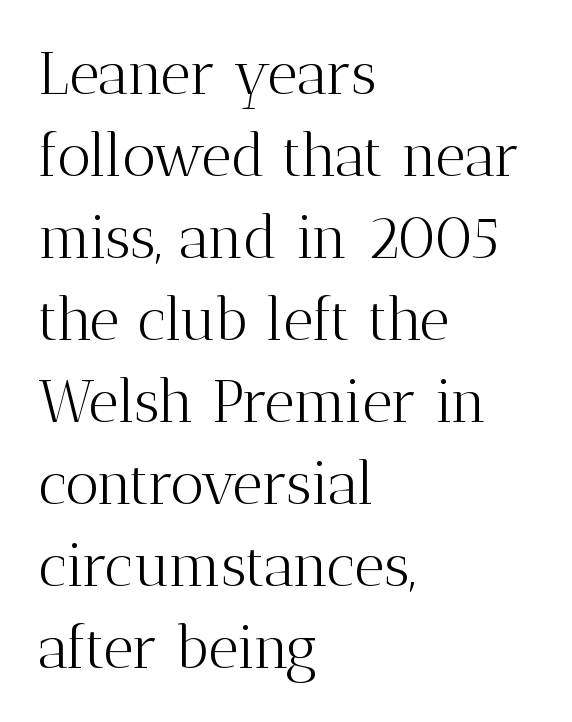
Standard letterfit; no display-style spreading of the glyphs. You could not count columns in this text — the font is proportionally spaced. Words float on clear page, feet unadorned. Caption: multi-line text, flush left, ragged right. The glyphs in this specimen are seriffed. Characters remain perfectly vertical along every line.
